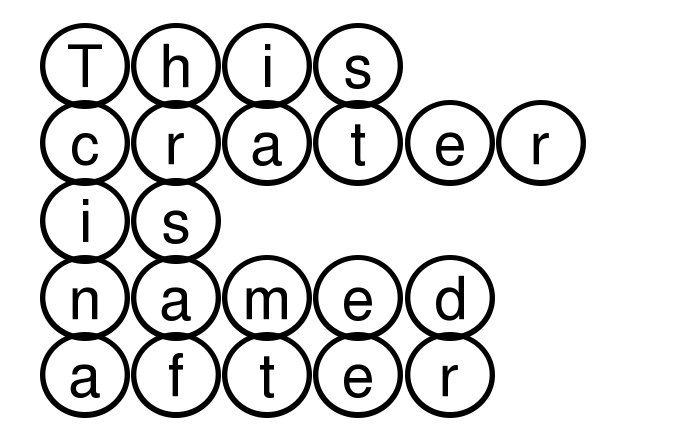
The image shows 59 px wide type, upright; set left-aligned, normal line spacing (1.31x), normal letter spacing, not underlined; a large x-height.
